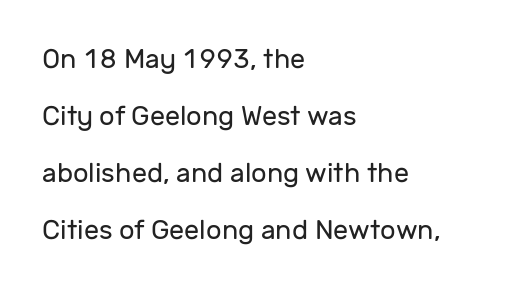
Q: Is the text bold? A: No.
Q: Is the text italic (slanted)? A: No, it is upright.
Q: Is the text underlined? A: No.
Q: How is the paragraph aligned? A: Left-aligned.
Q: Is the spacing between letters normal or unusually wide? A: Normal.
Q: Is the spacing between lines tight, normal or loose? A: Loose.
